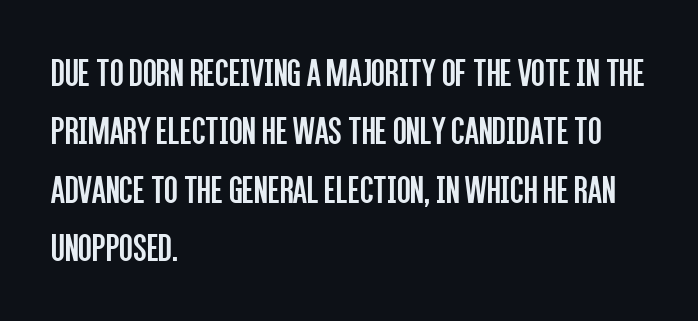
Reading down the block, your eye returns to a fixed left position each line. Only glyphs here, with clear space below each row. These lines are composed in type without serifs. The font is comparable to plain body text, perhaps lighter. Posture: vertical. Reading down the column, the eye jumps a familiar distance to each next line.
